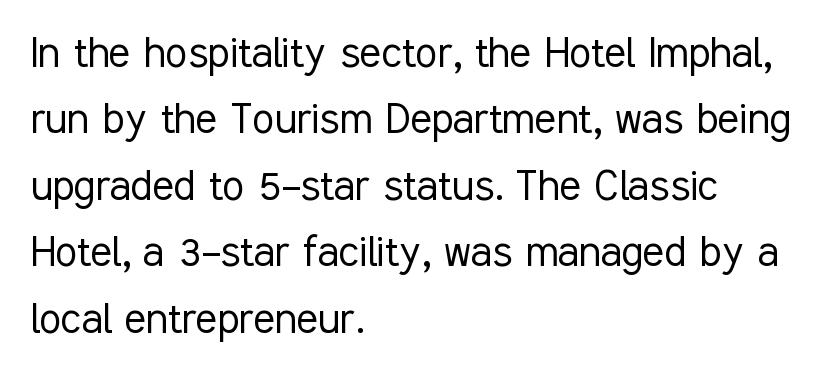
{"serif": "no", "italic": "no", "bold": "no", "weight": "light", "width": "condensed", "stroke_contrast": "low", "x_height": "medium", "monospaced": "no", "underline": "no", "align": "left", "line_spacing": "normal", "line_spacing_ratio": 1.33, "letter_spacing": "normal", "letter_spacing_em": 0.0, "glyph_px": 50}
